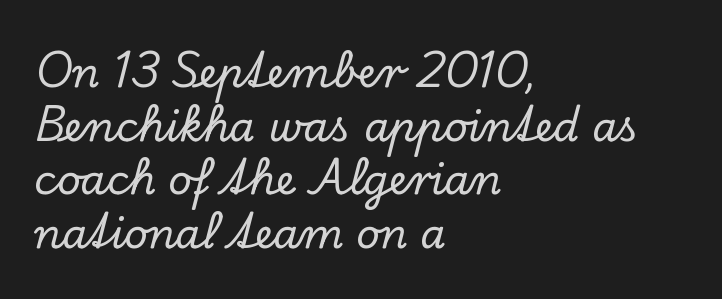
{"serif": "yes", "width": "normal", "stroke_contrast": "low", "x_height": "small", "monospaced": "no", "underline": "no", "align": "left", "line_spacing": "normal", "line_spacing_ratio": 1.31, "letter_spacing": "normal", "letter_spacing_em": 0.0, "glyph_px": 41}
